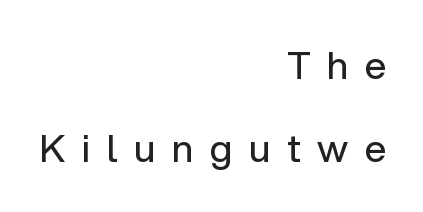
{"serif": "no", "italic": "no", "bold": "no", "weight": "regular", "width": "normal", "stroke_contrast": "low", "x_height": "medium", "monospaced": "no", "underline": "no", "align": "right", "line_spacing": "loose", "line_spacing_ratio": 2.18, "letter_spacing": "wide", "letter_spacing_em": 0.43, "glyph_px": 38}
